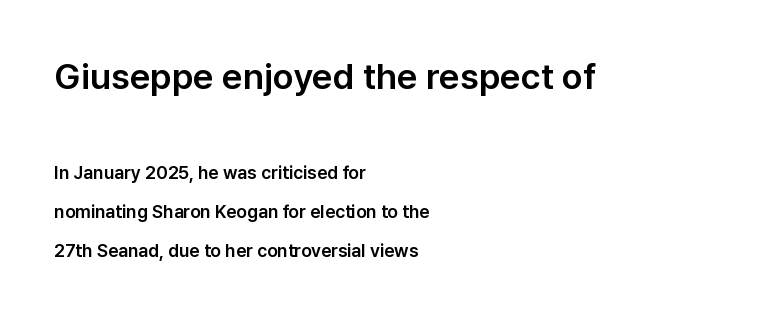
Of the two passages, the one on top uses the larger point size. These lines are composed in type without serifs. Reading down the block, your eye returns to a fixed left position each line. The passage shown is typed in a proportional face where columns would drift.
